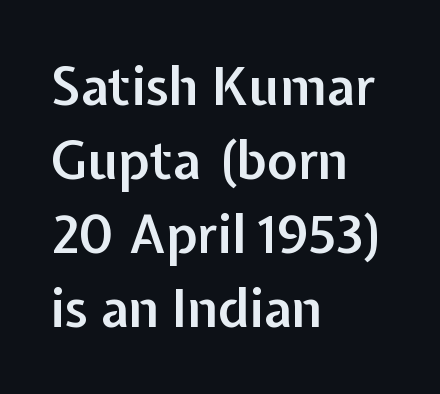
Q: Is the text bold? A: Semi-bold.
Q: Is the text italic (slanted)? A: No, it is upright.
Q: Is the typeface a serif or a sans-serif typeface? A: Sans-serif.
Q: Is the text underlined? A: No.
Q: How is the paragraph aligned? A: Left-aligned.
Q: Is the spacing between letters normal or unusually wide? A: Normal.
Q: Is the spacing between lines tight, normal or loose? A: Normal.
Q: Width (condensed, normal, or wide)? A: Normal.
Q: Stroke contrast? A: Low.
Q: x-height? A: Medium.
Q: Monospaced? A: No.
